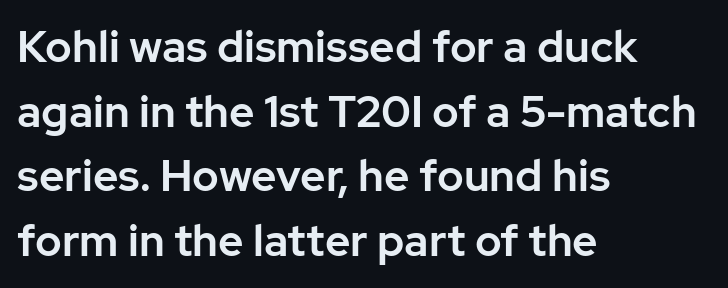
{"serif": "no", "italic": "no", "width": "normal", "stroke_contrast": "low", "x_height": "medium", "monospaced": "no", "underline": "no", "align": "left", "line_spacing": "normal", "line_spacing_ratio": 1.47, "letter_spacing": "normal", "letter_spacing_em": 0.0, "glyph_px": 44}
